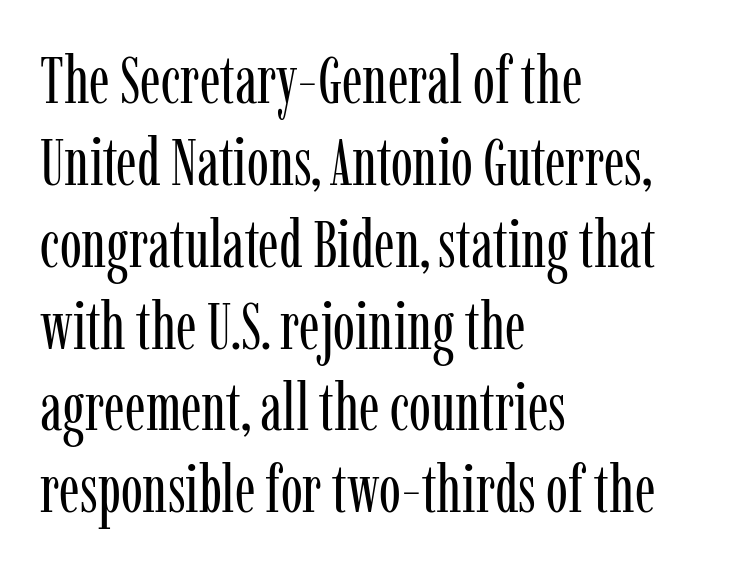
Q: Is the text bold? A: No.
Q: Is the text italic (slanted)? A: No, it is upright.
Q: Is the typeface a serif or a sans-serif typeface? A: Serif.
Q: Is the text underlined? A: No.
Q: How is the paragraph aligned? A: Left-aligned.
Q: Is the spacing between letters normal or unusually wide? A: Normal.
Q: Width (condensed, normal, or wide)? A: Condensed.
Q: Stroke contrast? A: Low.
Q: x-height? A: Medium.
Q: Monospaced? A: No.
